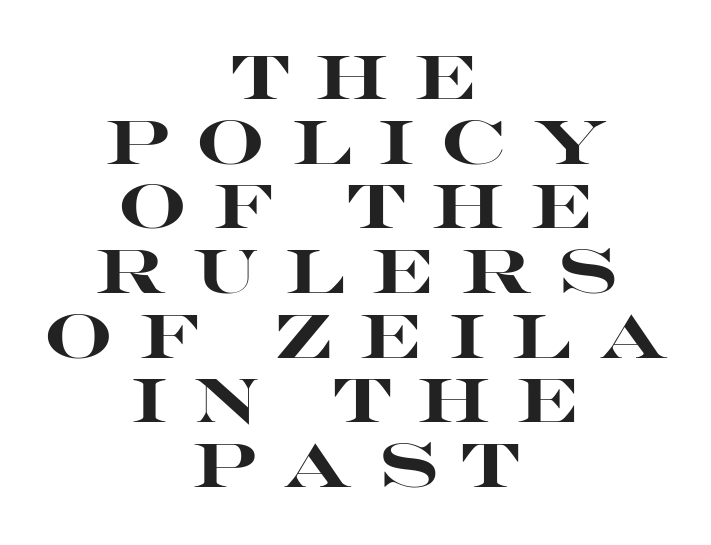
The image shows 61 px heavy, wide type, upright; set centered, tight line spacing (1.06x), unusually wide letter spacing (+0.42 em), not underlined; high stroke contrast and a large x-height.
